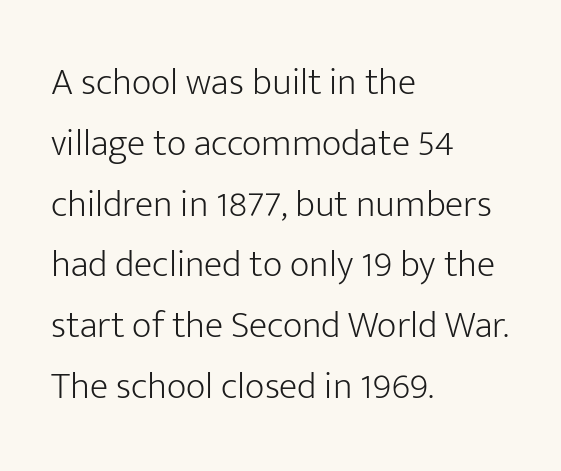
Normally led — the rows are evenly, conventionally spaced. One-word summary of the alignment: left. Unmarked baselines from the first word to the last. The type family on display is of the sans-serif kind.
